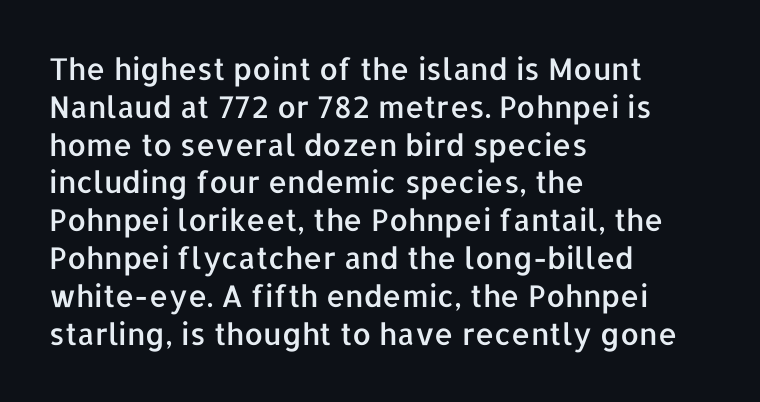
{"serif": "no", "italic": "no", "width": "normal", "stroke_contrast": "low", "x_height": "medium", "monospaced": "no", "underline": "no", "align": "left", "line_spacing": "normal", "line_spacing_ratio": 1.26, "letter_spacing": "normal", "letter_spacing_em": 0.0, "glyph_px": 30}
